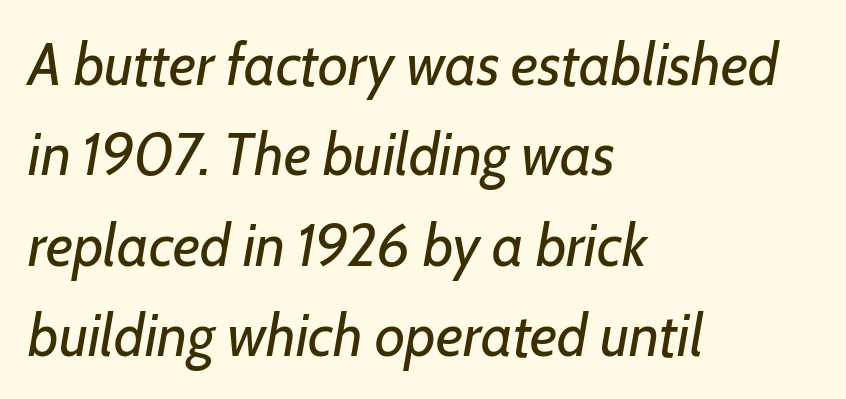
A light-to-regular cut is what we see here. Honestly, the letter spacing is just normal — you wouldn't notice it. The specimen reads as italic at a glance. Do the characters align in a grid? No, the font is proportional.
